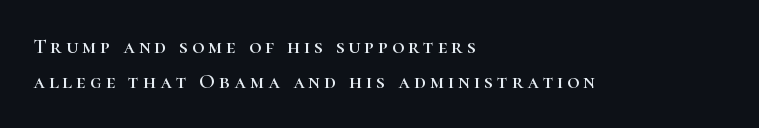
The image shows 21 px text type, upright; set left-aligned, normal line spacing (1.65x), not underlined.
